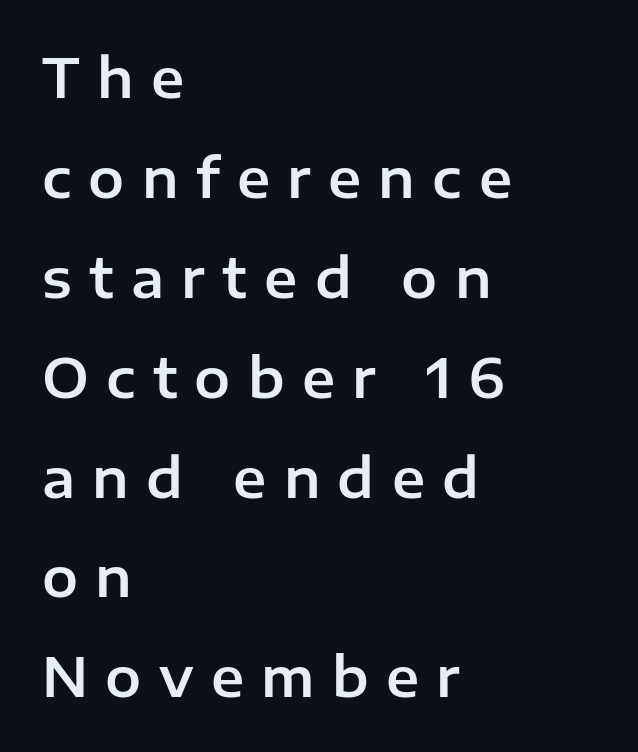
The letters stand upright; this is a roman face. Plain, unruled lines of type. No feet cap the strokes, marking this as sans-serif type. Think of a printed novel: that variable character pitch is what you see here. In CSS terms this would be text-align: left. Tracking here is generous; glyphs stand well apart from one another.
